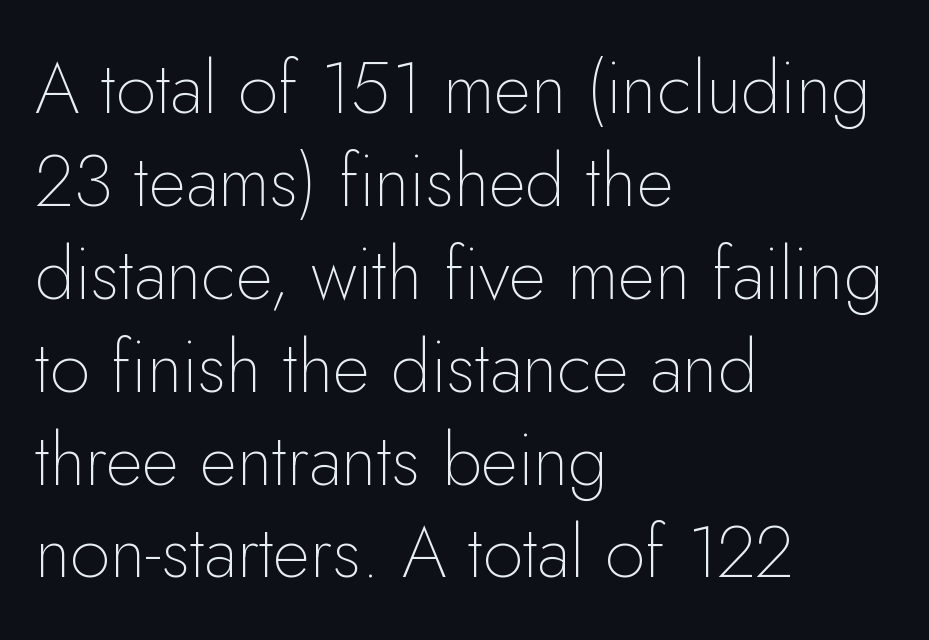
The image shows 72 px thin sans-serif type, upright; set left-aligned, normal line spacing (1.29x), normal letter spacing, not underlined; low stroke contrast and a small x-height.
